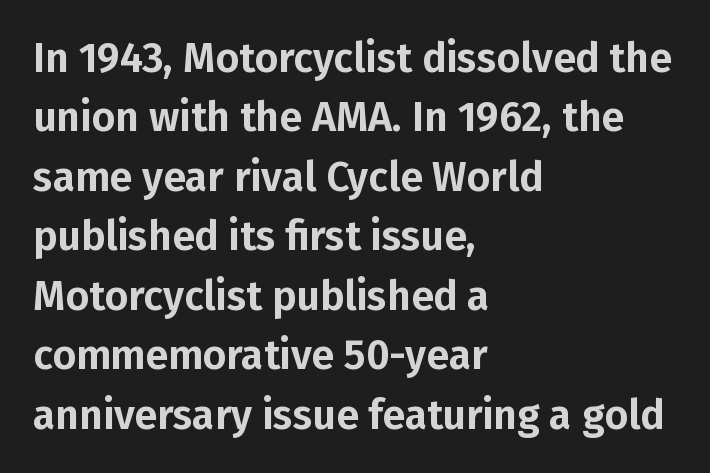
Reading down the block, your eye returns to a fixed left position each line. Proportional: the letters do not fall into vertical columns. The passage shown is typeset with a sans-serif family. Whoever set this chose a conventional vertical rhythm. Rule under the text: the space is simply empty.
